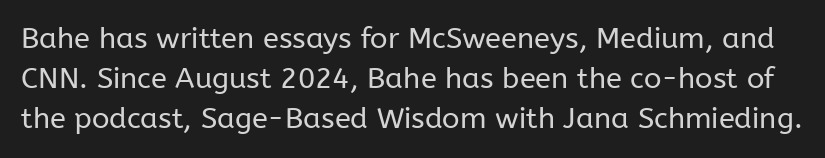
A typesetter would mark this as roman, not italic. The characters are drawn with everyday or finer stroke widths. The designer went with a sans here, leaving each stem footless. Students, note that the glyphs here touch the page at normal intervals. Do the characters align in a grid? No, the font is proportional. The rendering uses a moderate line-height, typical for paragraphs.
